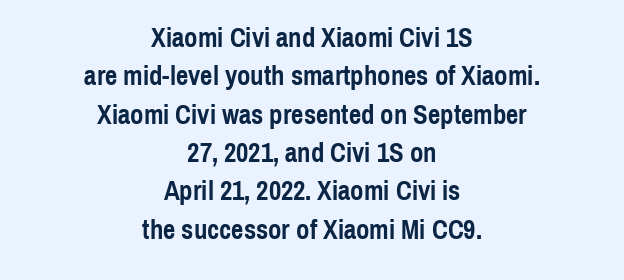
Q: Is the text bold? A: Yes.
Q: Is the text italic (slanted)? A: No, it is upright.
Q: Is the text underlined? A: No.
Q: How is the paragraph aligned? A: Centered.
Q: Is the spacing between letters normal or unusually wide? A: Normal.
Q: Is the spacing between lines tight, normal or loose? A: Normal.
